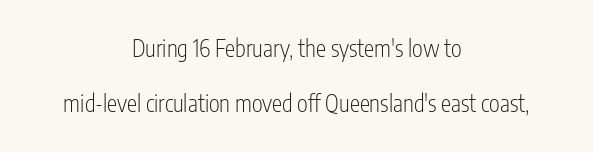
The image shows 23 px text type, upright; set centered, loose line spacing (2.41x), normal letter spacing, not underlined.
